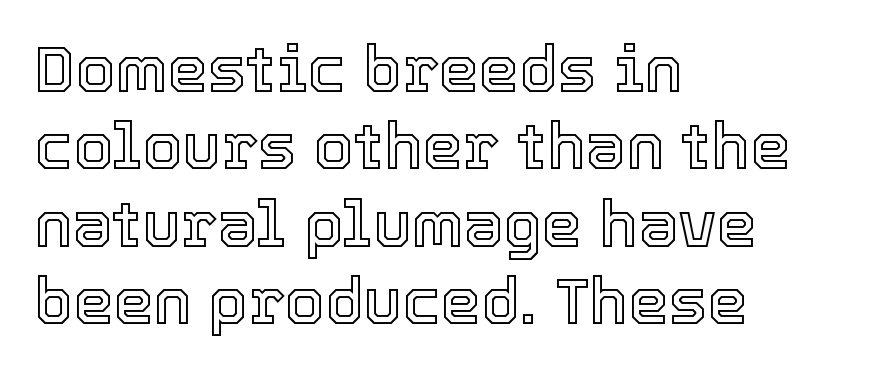
{"italic": "no", "width": "normal", "x_height": "medium", "monospaced": "no", "underline": "no", "align": "left", "line_spacing_ratio": 1.21, "letter_spacing": "normal", "letter_spacing_em": 0.0, "glyph_px": 64}
